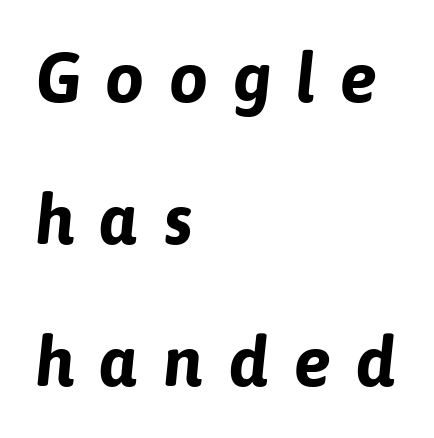
Q: Is the text bold? A: Yes.
Q: Is the typeface a serif or a sans-serif typeface? A: Sans-serif.
Q: Is the text underlined? A: No.
Q: How is the paragraph aligned? A: Left-aligned.
Q: Is the spacing between letters normal or unusually wide? A: Unusually wide.
Q: Is the spacing between lines tight, normal or loose? A: Loose.
Q: Width (condensed, normal, or wide)? A: Normal.
Q: Stroke contrast? A: Low.
Q: x-height? A: Medium.
Q: Monospaced? A: No.
